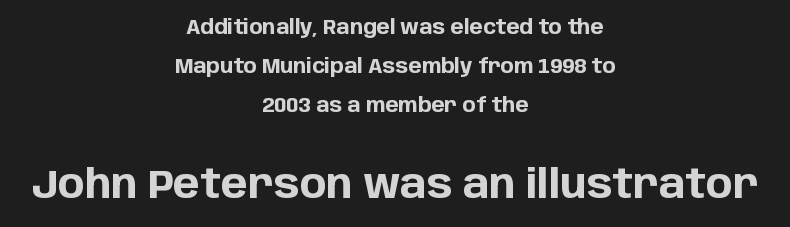
The image shows 40 px bold sans-serif type, upright; set centered, loose line spacing (1.94x), normal letter spacing, not underlined; the second (bottom) block is 2.0x larger; low stroke contrast and a large x-height.
